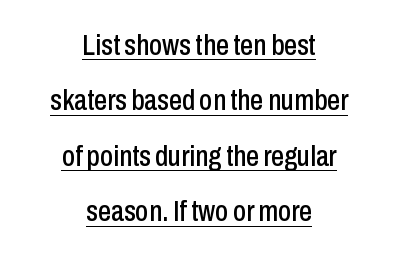
{"serif": "no", "italic": "no", "width": "condensed", "stroke_contrast": "low", "x_height": "medium", "monospaced": "no", "underline": "yes", "align": "center", "line_spacing": "loose", "line_spacing_ratio": 1.91, "letter_spacing": "normal", "letter_spacing_em": 0.0, "glyph_px": 29}
